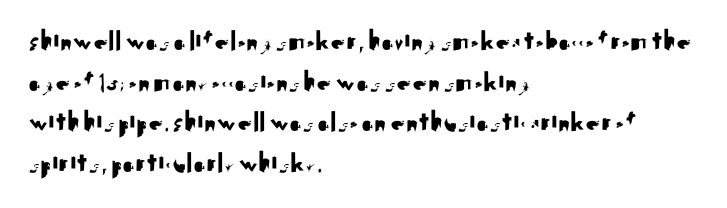
Q: Is the text italic (slanted)? A: No, it is upright.
Q: Is the typeface a serif or a sans-serif typeface? A: Sans-serif.
Q: Is the text underlined? A: No.
Q: How is the paragraph aligned? A: Left-aligned.
Q: Is the spacing between letters normal or unusually wide? A: Normal.
Q: Is the spacing between lines tight, normal or loose? A: Normal.
Q: Width (condensed, normal, or wide)? A: Normal.
Q: Stroke contrast? A: Medium.
Q: x-height? A: Small.
Q: Monospaced? A: No.
